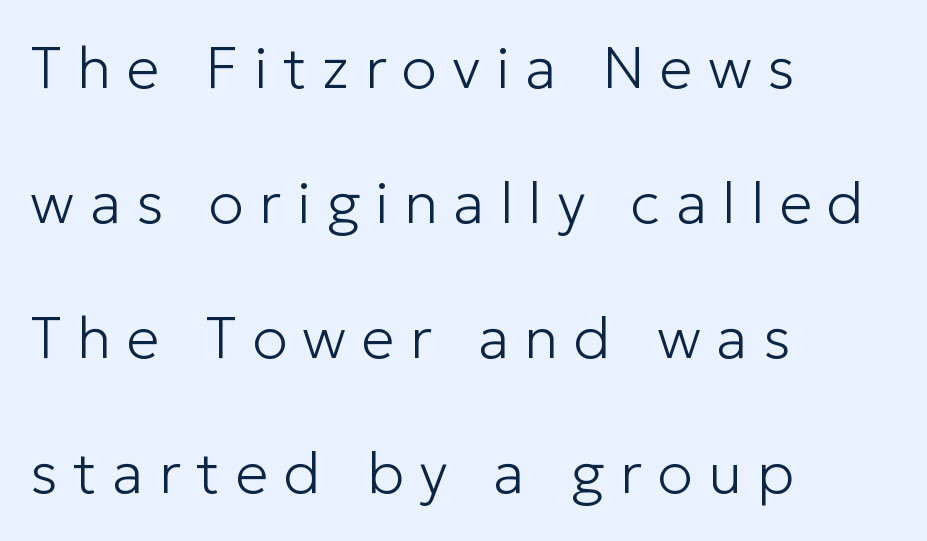
{"serif": "no", "italic": "no", "bold": "no", "weight": "light", "width": "normal", "stroke_contrast": "low", "x_height": "medium", "monospaced": "no", "underline": "no", "align": "left", "line_spacing": "loose", "line_spacing_ratio": 2.29, "letter_spacing": "wide", "letter_spacing_em": 0.26, "glyph_px": 59}
